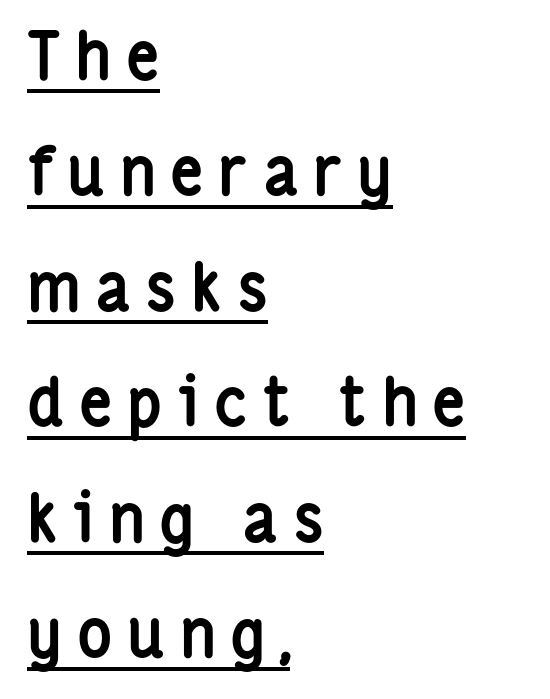
Q: Is the text bold? A: Yes.
Q: Is the text italic (slanted)? A: No, it is upright.
Q: Is the typeface a serif or a sans-serif typeface? A: Sans-serif.
Q: Is the text underlined? A: Yes.
Q: How is the paragraph aligned? A: Left-aligned.
Q: Is the spacing between letters normal or unusually wide? A: Unusually wide.
Q: Width (condensed, normal, or wide)? A: Condensed.
Q: Stroke contrast? A: Low.
Q: x-height? A: Medium.
Q: Monospaced? A: No.
